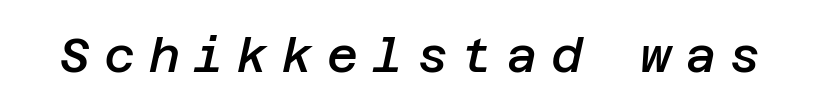
{"italic": "yes", "lean": "right", "slant_degrees": 12, "bold": "semi", "weight": "semibold", "width": "normal", "stroke_contrast": "low", "x_height": "large", "underline": "no", "letter_spacing": "wide", "letter_spacing_em": 0.28, "glyph_px": 48}
